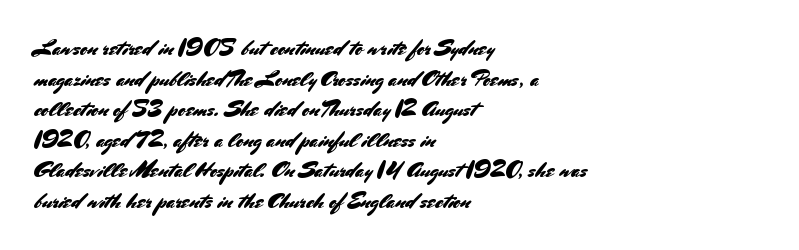
{"underline": "no", "align": "left", "line_spacing": "normal", "line_spacing_ratio": 1.39, "letter_spacing": "normal", "letter_spacing_em": 0.0, "glyph_px": 22}
